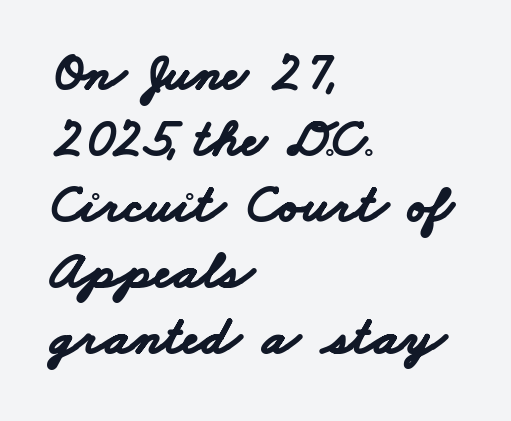
{"serif": "no", "bold": "yes", "weight": "bold", "width": "wide", "stroke_contrast": "low", "x_height": "small", "monospaced": "no", "underline": "no", "align": "left", "line_spacing_ratio": 1.22, "letter_spacing": "normal", "letter_spacing_em": 0.0, "glyph_px": 54}
